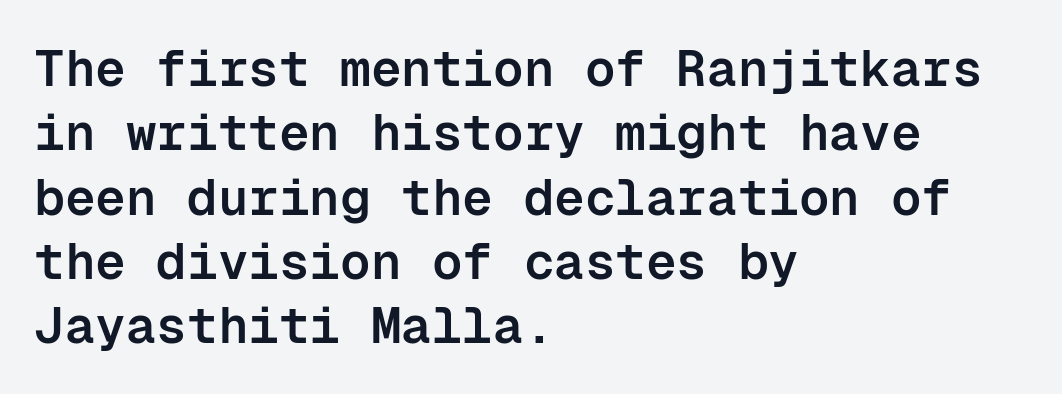
This sample has the even, mechanical cadence of fixed-width lettering. The characters look somewhat weighty, a semibold short of true bold. If you drew a ruler down the left edge, every line would touch it. Standard letterfit; no display-style spreading of the glyphs.
